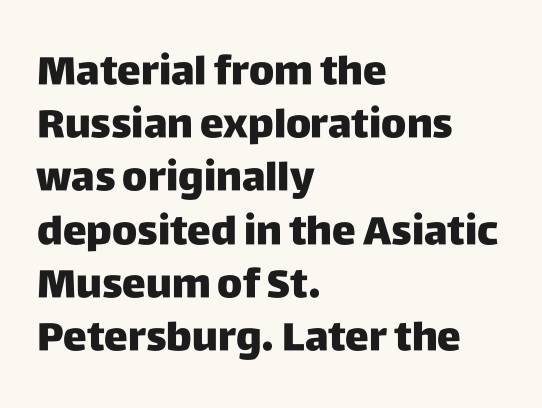
Q: Is the text italic (slanted)? A: No, it is upright.
Q: Is the typeface a serif or a sans-serif typeface? A: Sans-serif.
Q: Is the text underlined? A: No.
Q: How is the paragraph aligned? A: Left-aligned.
Q: Is the spacing between letters normal or unusually wide? A: Normal.
Q: Is the spacing between lines tight, normal or loose? A: Normal.
Q: Width (condensed, normal, or wide)? A: Normal.
Q: Stroke contrast? A: Low.
Q: x-height? A: Large.
Q: Monospaced? A: No.
